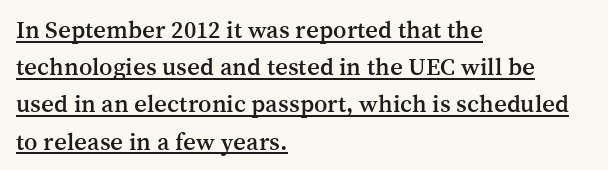
The image shows 25 px text type, upright; set left-aligned, normal line spacing (1.49x), normal letter spacing, underlined.
